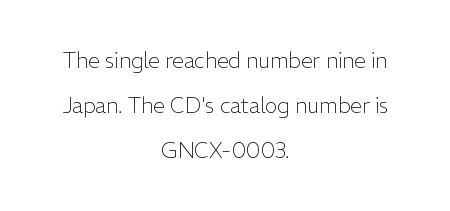
No extra ink here — the face is not bold. This sample uses plain, unmodified letter spacing. Any mark beneath the type? The region is blank. A roman cut, with each character standing at attention. Each new line begins a long way beneath the previous one.
